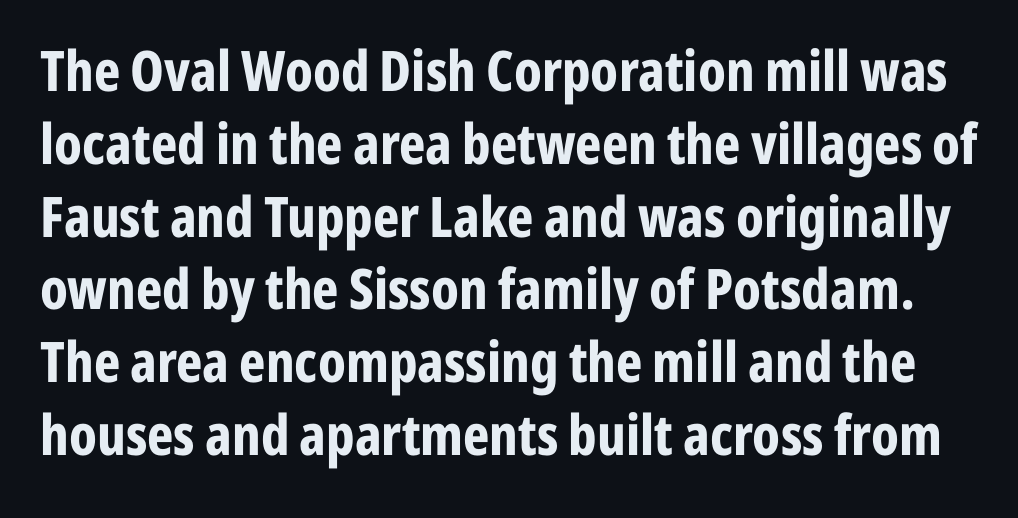
Q: Is the text bold? A: Yes.
Q: Is the text italic (slanted)? A: No, it is upright.
Q: Is the typeface a serif or a sans-serif typeface? A: Sans-serif.
Q: Is the text underlined? A: No.
Q: Is the spacing between letters normal or unusually wide? A: Normal.
Q: Is the spacing between lines tight, normal or loose? A: Normal.
Q: Width (condensed, normal, or wide)? A: Condensed.
Q: Stroke contrast? A: Low.
Q: x-height? A: Medium.
Q: Monospaced? A: No.
